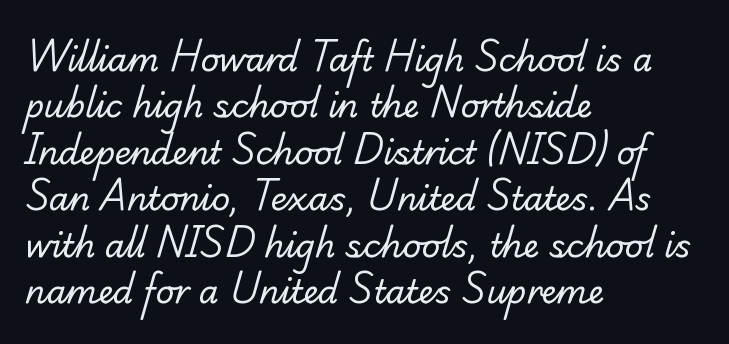
Q: Is the text bold? A: No.
Q: Is the typeface a serif or a sans-serif typeface? A: Serif.
Q: Is the text underlined? A: No.
Q: How is the paragraph aligned? A: Left-aligned.
Q: Is the spacing between letters normal or unusually wide? A: Normal.
Q: Is the spacing between lines tight, normal or loose? A: Normal.
Q: Width (condensed, normal, or wide)? A: Normal.
Q: Stroke contrast? A: Low.
Q: x-height? A: Small.
Q: Monospaced? A: No.
